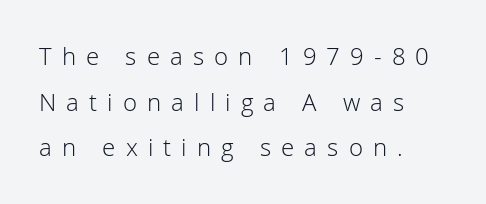
Q: Is the text bold? A: No.
Q: Is the text italic (slanted)? A: No, it is upright.
Q: Is the text underlined? A: No.
Q: How is the paragraph aligned? A: Left-aligned.
Q: Is the spacing between letters normal or unusually wide? A: Unusually wide.
Q: Is the spacing between lines tight, normal or loose? A: Loose.
